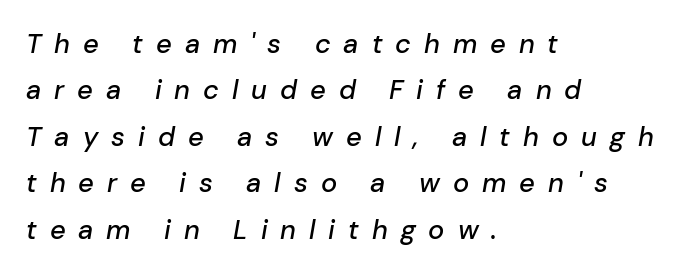
{"italic": "yes", "lean": "right", "slant_degrees": 10, "underline": "no", "align": "left", "line_spacing_ratio": 1.72, "letter_spacing": "wide", "letter_spacing_em": 0.48, "glyph_px": 27}
